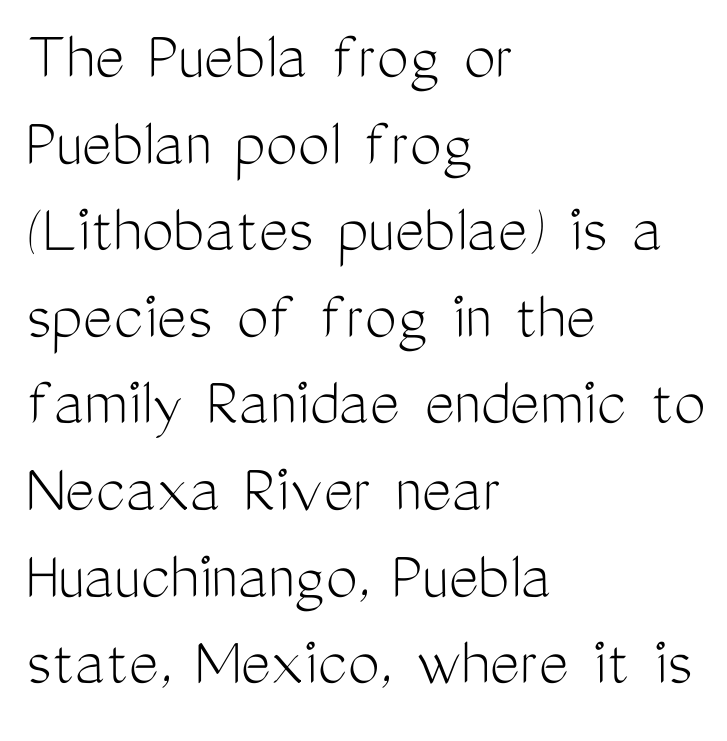
Q: Is the text bold? A: No.
Q: Is the text italic (slanted)? A: No, it is upright.
Q: Is the typeface a serif or a sans-serif typeface? A: Sans-serif.
Q: Is the text underlined? A: No.
Q: How is the paragraph aligned? A: Left-aligned.
Q: Is the spacing between letters normal or unusually wide? A: Normal.
Q: Width (condensed, normal, or wide)? A: Condensed.
Q: Stroke contrast? A: Medium.
Q: x-height? A: Medium.
Q: Monospaced? A: No.
